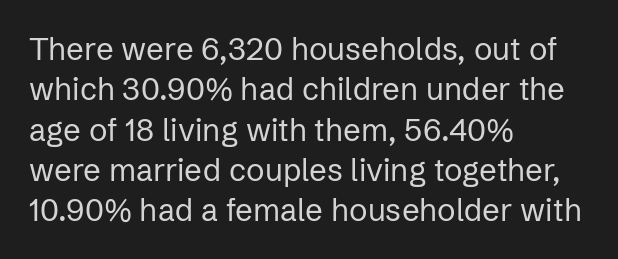
Descender tails drop into unmarked territory. Is the block centered? No — it sits flush against the left margin. You can tell it's not italic because the verticals are truly vertical. Do the characters align in a grid? No, the font is proportional.
